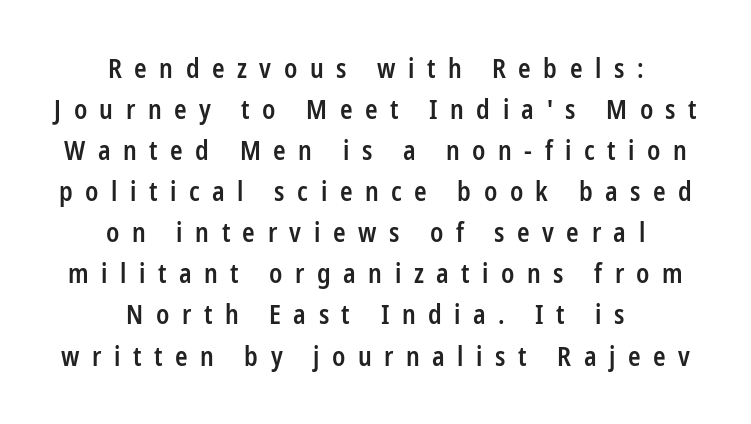
The baseline area is clear. Leading matches the norm, producing a regular column. Line starts and ends both wander, symmetrically. You could only call the tracking loose — the letters float apart. The font's upright variant was chosen for this text. Firm but not heavy-handed strokes: this text is semibold.
